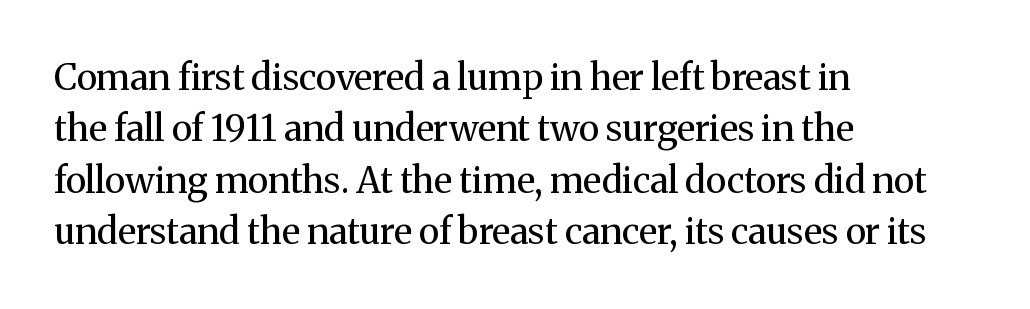
The image shows 36 px regular-weight serif type, upright; set left-aligned, normal line spacing (1.43x), normal letter spacing, not underlined; medium stroke contrast and a medium x-height.
